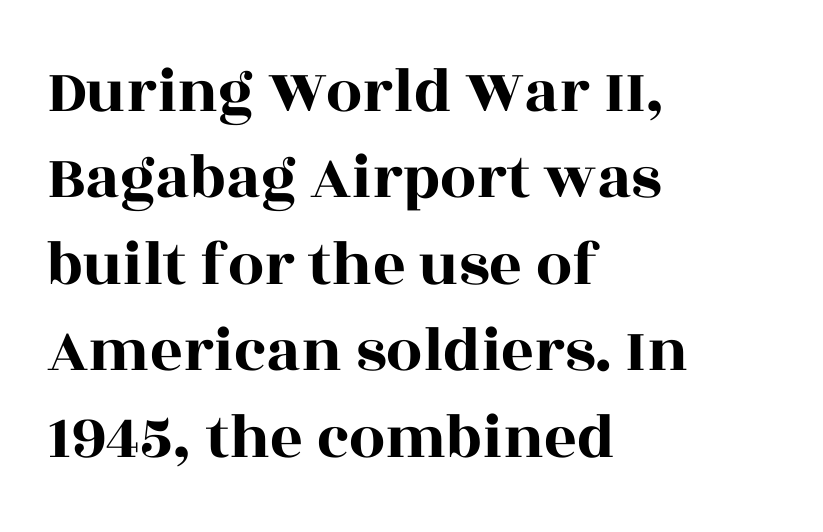
Q: Is the text italic (slanted)? A: No, it is upright.
Q: Is the typeface a serif or a sans-serif typeface? A: Serif.
Q: Is the text underlined? A: No.
Q: How is the paragraph aligned? A: Left-aligned.
Q: Is the spacing between letters normal or unusually wide? A: Normal.
Q: Is the spacing between lines tight, normal or loose? A: Normal.
Q: Width (condensed, normal, or wide)? A: Wide.
Q: x-height? A: Large.
Q: Monospaced? A: No.
